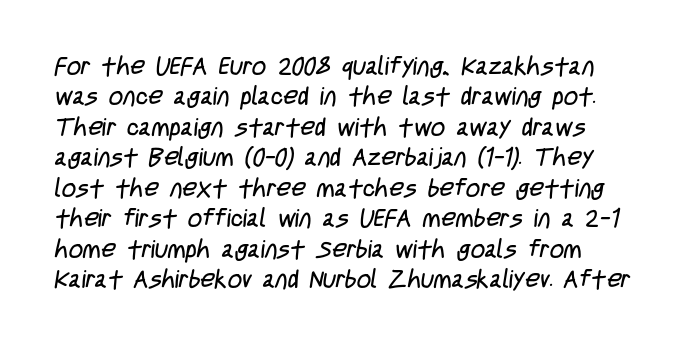
The image shows 25 px text type; set left-aligned, line spacing 1.22x, normal letter spacing, not underlined.
